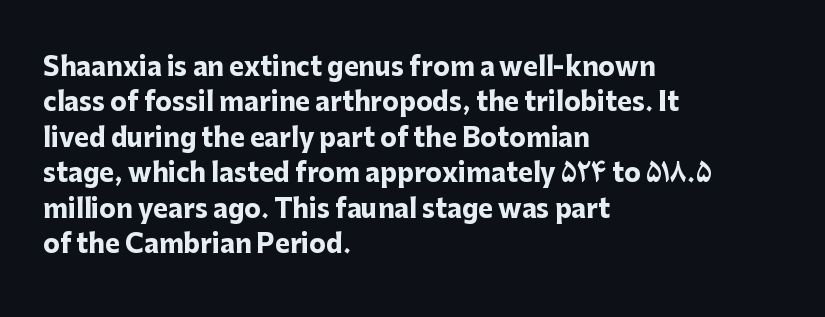
The image shows 25 px bold type, upright; set left-aligned, normal line spacing (1.42x), normal letter spacing, not underlined.
